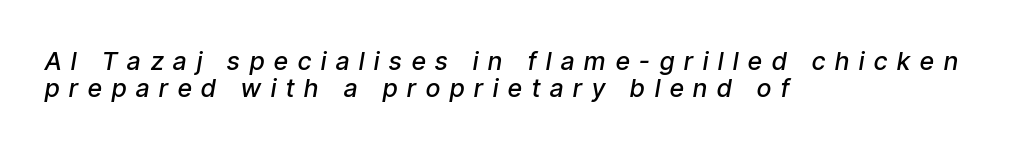
This is the in-between weight designers call semibold or demi. The face used here is rendered with a markedly widened letterfit. Designer's note — italics engaged. Leading: reduced. The glyphs are unaccompanied by any horizontal stroke below them.
